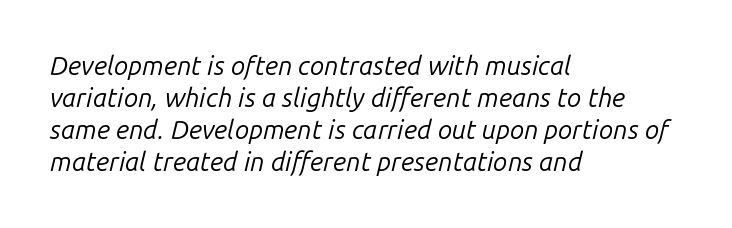
{"italic": "yes", "lean": "right", "slant_degrees": 14, "bold": "no", "underline": "no", "align": "left", "line_spacing_ratio": 1.23, "letter_spacing": "normal", "letter_spacing_em": 0.0, "glyph_px": 26}
